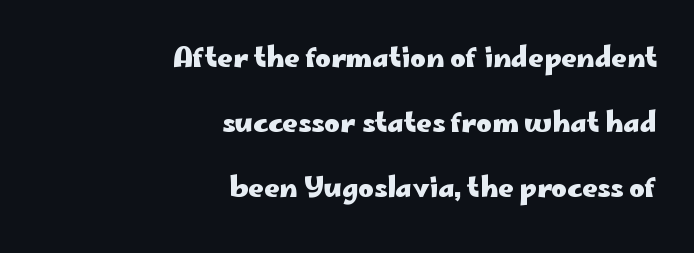
{"italic": "no", "bold": "yes", "underline": "no", "align": "right", "line_spacing": "loose", "line_spacing_ratio": 2.41, "letter_spacing": "normal", "letter_spacing_em": 0.0, "glyph_px": 27}
